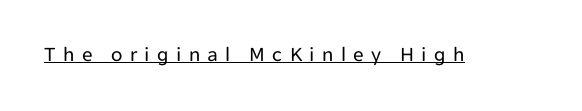
Someone cranked the tracking dial way up on this one. Compared with undecorated copy, this sample adds a rule below the words. Heft: none added — not bold. Vertical strokes here are truly vertical.
